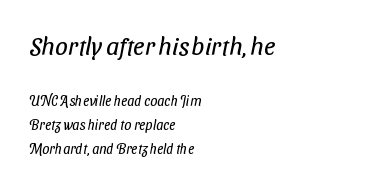
These lines keep a tight, regular rhythm from letter to letter. The rag falls on the right side of this text block. Weight: regular or lighter. Larger block? The one above; the one below is distinctly smaller.
